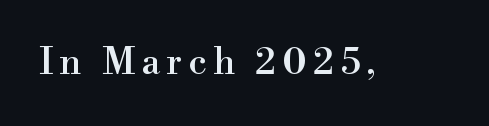
The image shows 37 px serif type, upright; set not underlined; a small x-height.
